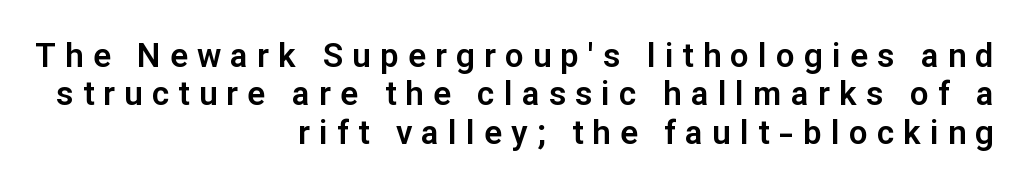
Only glyphs here, with clear space below each row. No feet cap the strokes, marking this as sans-serif type. This sample has the flowing, uneven cadence of proportional lettering. In terms of posture, this sample is upright. The lines are quadded right. Look at the tracking — it's clearly loosened, letters drifting apart.
